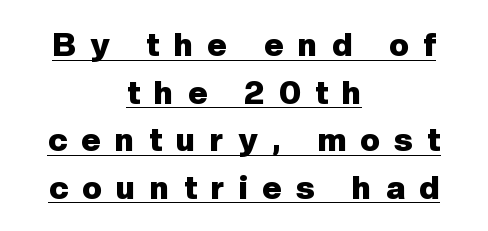
The image shows 33 px heavy sans-serif type, upright; set centered, normal line spacing (1.44x), unusually wide letter spacing (+0.44 em), underlined; low stroke contrast and a medium x-height.
